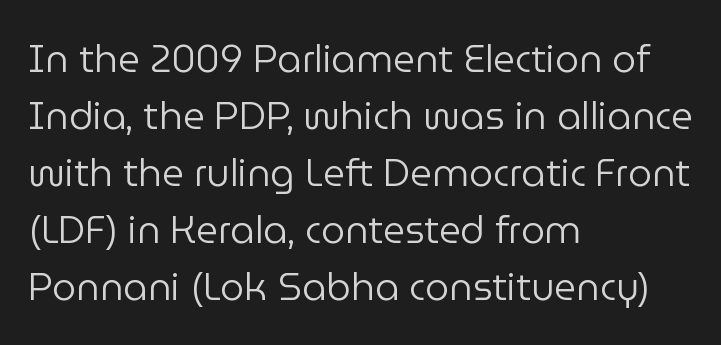
{"serif": "no", "italic": "no", "bold": "no", "weight": "regular", "width": "normal", "stroke_contrast": "low", "x_height": "medium", "monospaced": "no", "underline": "no", "align": "left", "line_spacing": "normal", "line_spacing_ratio": 1.5, "letter_spacing": "normal", "letter_spacing_em": 0.0, "glyph_px": 38}
